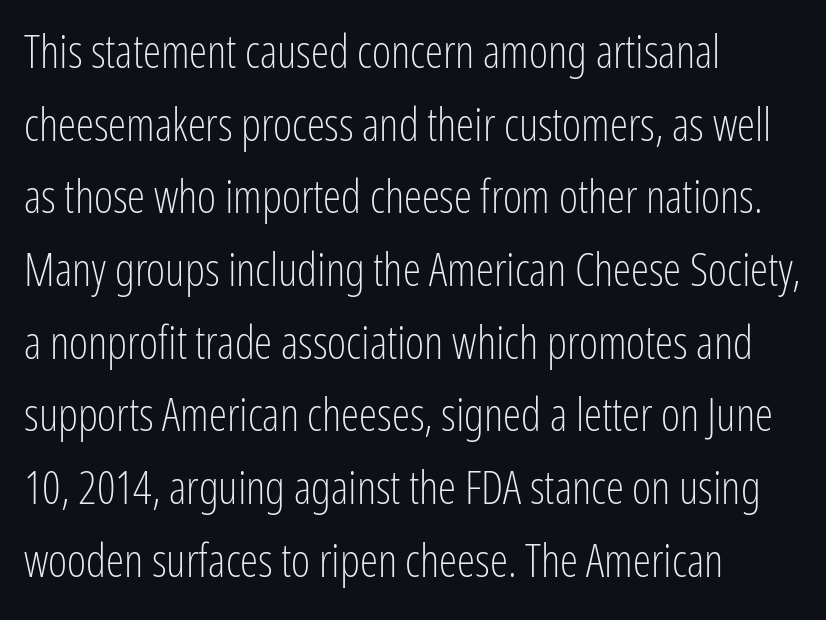
This reads as an unemphasized weight, regular at the heaviest. Each line starts at the same left margin while the right side varies. Reading down the column, the eye jumps a familiar distance to each next line. The typography opts for an upright posture over an oblique one.
